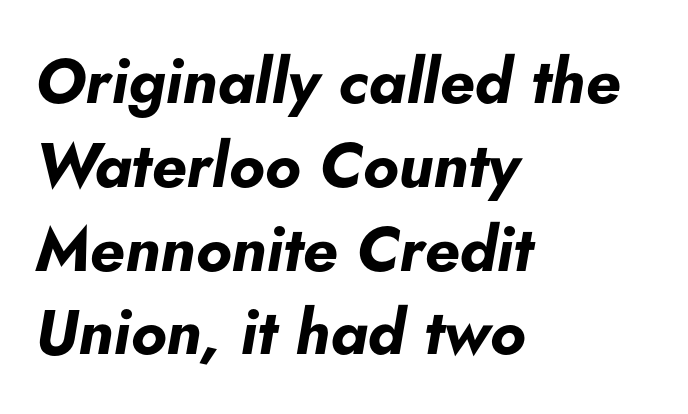
{"italic": "yes", "lean": "right", "slant_degrees": 5, "bold": "yes", "weight": "bold", "width": "normal", "stroke_contrast": "low", "x_height": "small", "monospaced": "no", "underline": "no", "align": "left", "line_spacing": "normal", "line_spacing_ratio": 1.33, "letter_spacing": "normal", "letter_spacing_em": 0.0, "glyph_px": 63}
